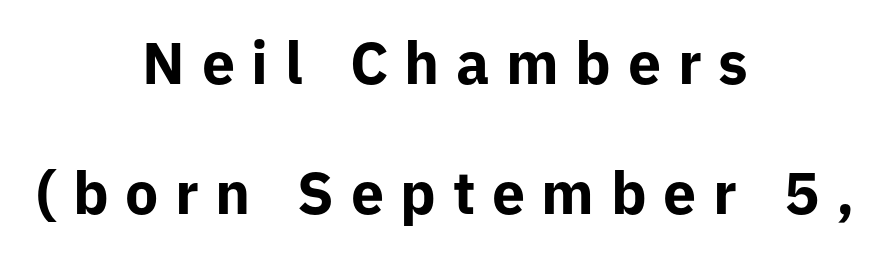
The image shows 59 px bold sans-serif type, upright; set centered, loose line spacing (2.2x), unusually wide letter spacing (+0.28 em), not underlined; low stroke contrast and a medium x-height.
